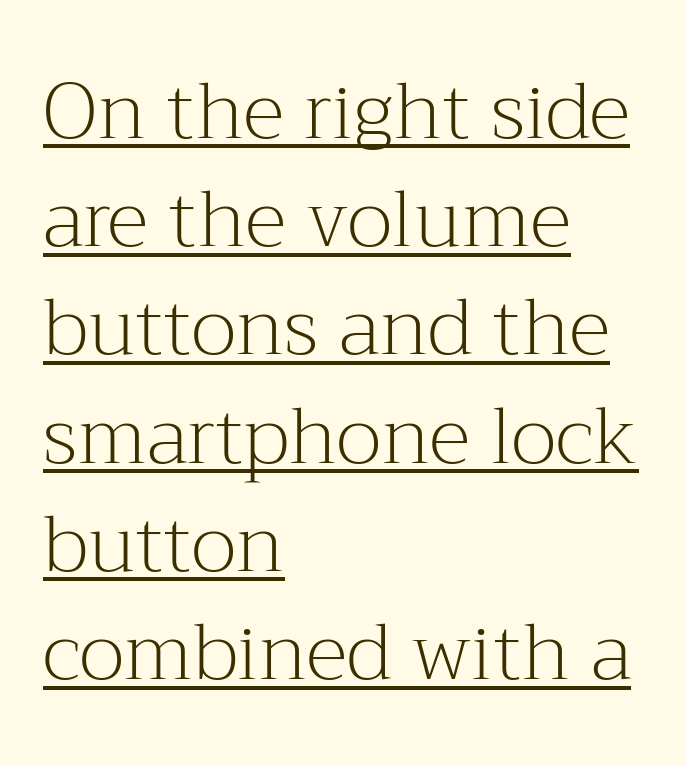
Q: Is the text bold? A: No.
Q: Is the text italic (slanted)? A: No, it is upright.
Q: Is the typeface a serif or a sans-serif typeface? A: Serif.
Q: Is the text underlined? A: Yes.
Q: How is the paragraph aligned? A: Left-aligned.
Q: Is the spacing between letters normal or unusually wide? A: Normal.
Q: Is the spacing between lines tight, normal or loose? A: Normal.
Q: Width (condensed, normal, or wide)? A: Normal.
Q: Stroke contrast? A: Medium.
Q: x-height? A: Medium.
Q: Monospaced? A: No.
